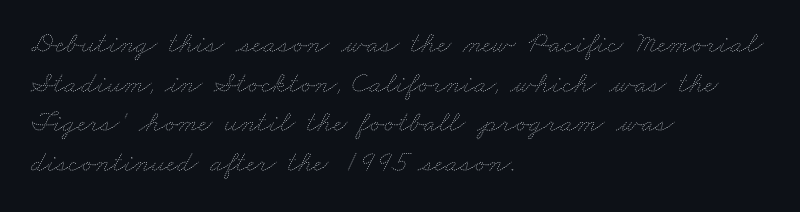
Q: Is the text bold? A: No.
Q: Is the text underlined? A: No.
Q: How is the paragraph aligned? A: Left-aligned.
Q: Is the spacing between letters normal or unusually wide? A: Normal.
Q: Is the spacing between lines tight, normal or loose? A: Normal.
Q: Width (condensed, normal, or wide)? A: Wide.
Q: Stroke contrast? A: Low.
Q: x-height? A: Small.
Q: Monospaced? A: No.
